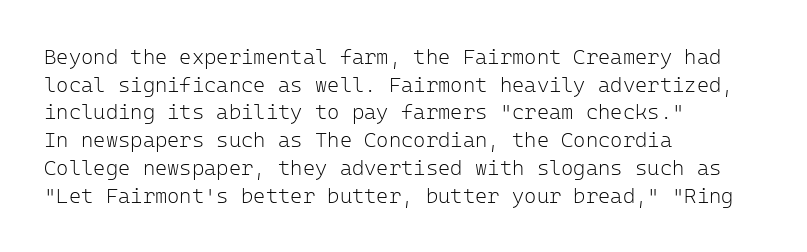
{"italic": "no", "bold": "no", "underline": "no", "align": "left", "line_spacing": "normal", "line_spacing_ratio": 1.32, "letter_spacing": "normal", "letter_spacing_em": 0.0, "glyph_px": 21}
